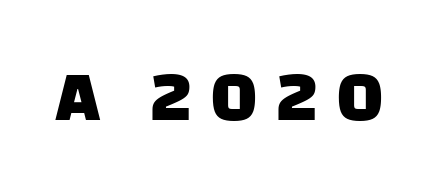
Q: Is the text bold? A: Yes.
Q: Is the typeface a serif or a sans-serif typeface? A: Sans-serif.
Q: Is the text underlined? A: No.
Q: Is the spacing between letters normal or unusually wide? A: Unusually wide.
Q: Width (condensed, normal, or wide)? A: Normal.
Q: Stroke contrast? A: Low.
Q: x-height? A: Large.
Q: Monospaced? A: No.
